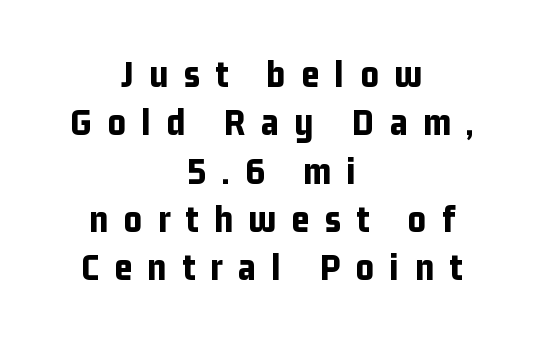
Do the characters align in a grid? No, the font is proportional. The specimen omits any rule beneath the text block's lines. Does the weight exceed regular? Yes, all the way to bold. The font's upright variant was chosen for this text. A centered setting, common on invitations and titles, is used for this passage.
